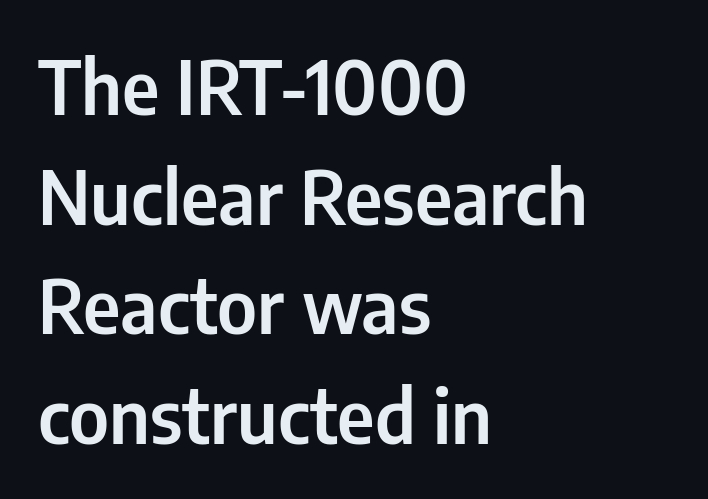
Q: Is the text italic (slanted)? A: No, it is upright.
Q: Is the typeface a serif or a sans-serif typeface? A: Sans-serif.
Q: Is the text underlined? A: No.
Q: How is the paragraph aligned? A: Left-aligned.
Q: Is the spacing between letters normal or unusually wide? A: Normal.
Q: Is the spacing between lines tight, normal or loose? A: Normal.
Q: Width (condensed, normal, or wide)? A: Condensed.
Q: Stroke contrast? A: Low.
Q: x-height? A: Medium.
Q: Monospaced? A: No.
